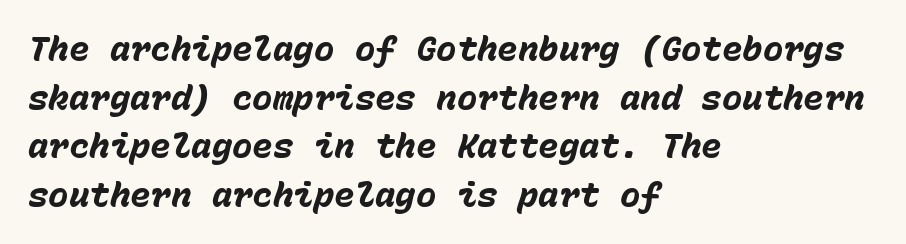
{"italic": "yes", "lean": "right", "slant_degrees": 15, "bold": "yes", "weight": "heavy", "width": "normal", "stroke_contrast": "low", "x_height": "medium", "monospaced": "yes", "underline": "no", "align": "left", "line_spacing": "normal", "line_spacing_ratio": 1.43, "letter_spacing": "normal", "letter_spacing_em": 0.0, "glyph_px": 34}
